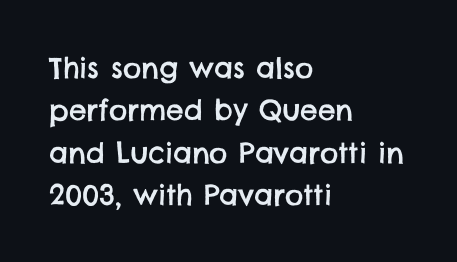
{"serif": "no", "width": "normal", "stroke_contrast": "low", "x_height": "large", "monospaced": "no", "underline": "no", "align": "left", "line_spacing": "normal", "line_spacing_ratio": 1.51, "letter_spacing": "normal", "letter_spacing_em": 0.0, "glyph_px": 28}
